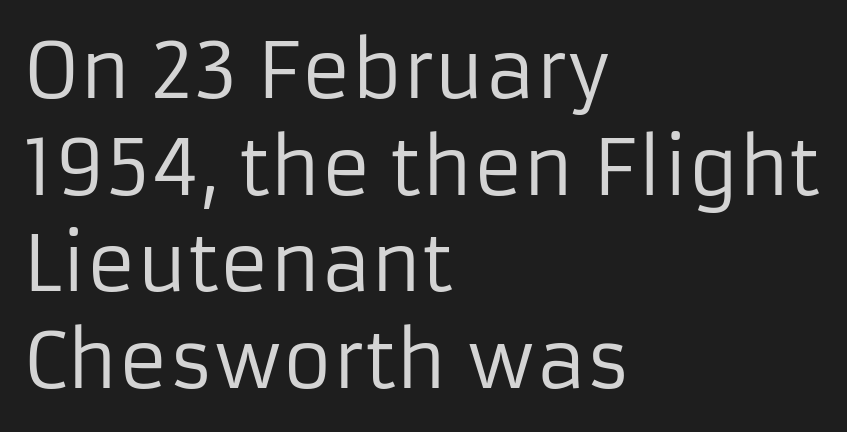
The image shows 76 px regular-weight sans-serif type, upright; set left-aligned, normal line spacing (1.27x), normal letter spacing, not underlined; low stroke contrast and a medium x-height.
